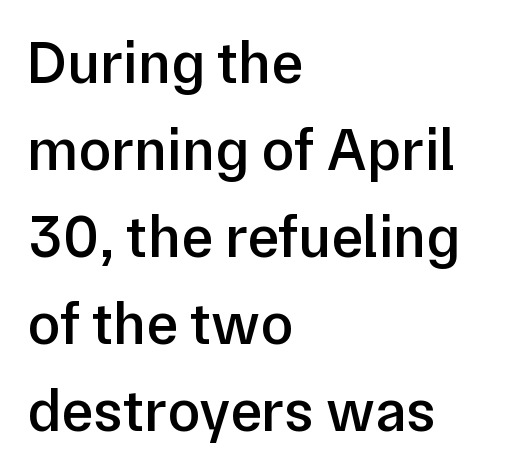
The image shows 60 px semibold sans-serif type, upright; set left-aligned, normal line spacing (1.45x), normal letter spacing, not underlined; low stroke contrast and a medium x-height.
